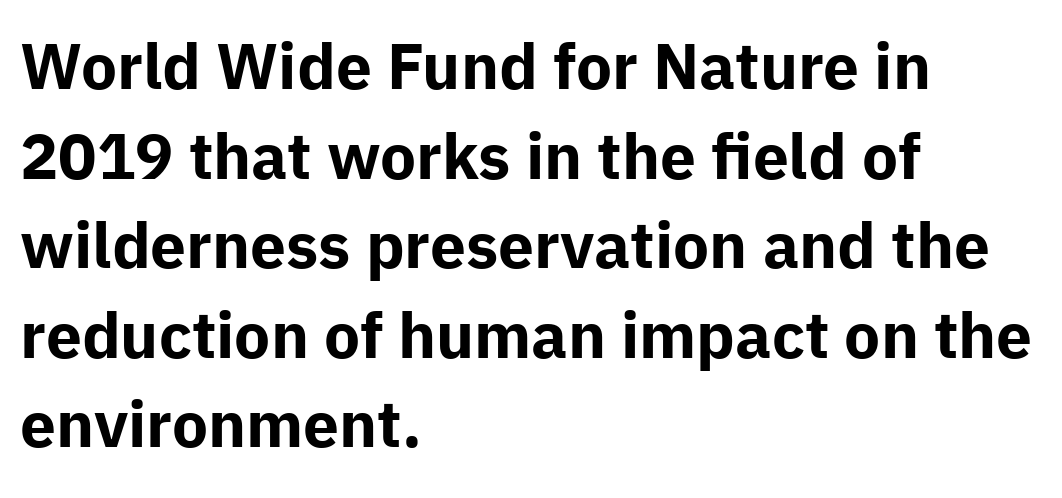
The image shows 64 px bold sans-serif type, upright; set left-aligned, normal line spacing (1.4x), normal letter spacing, not underlined; low stroke contrast and a medium x-height.
